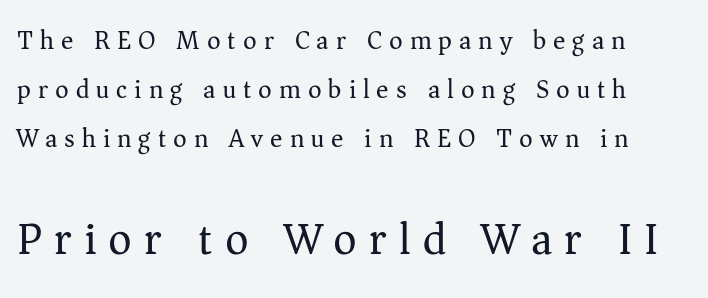
The image shows 45 px regular-weight serif type, upright; set line spacing 1.89x, unusually wide letter spacing (+0.27 em), not underlined; the second (bottom) block is 1.73x larger; medium stroke contrast and a medium x-height.
